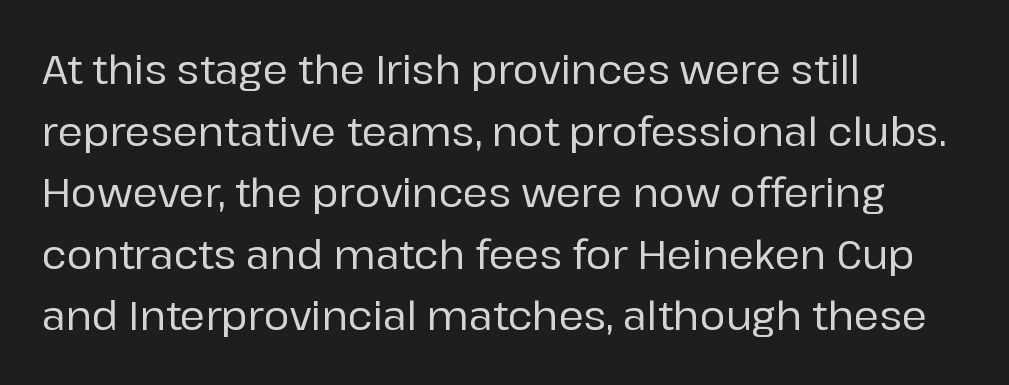
{"serif": "no", "italic": "no", "width": "normal", "stroke_contrast": "low", "x_height": "medium", "monospaced": "no", "underline": "no", "align": "left", "line_spacing": "normal", "line_spacing_ratio": 1.58, "letter_spacing": "normal", "letter_spacing_em": 0.0, "glyph_px": 39}
